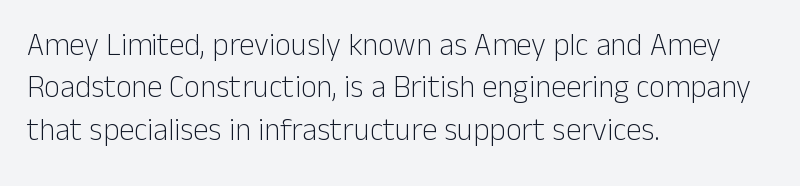
The typesetter chose a ragged-right arrangement here. The letters advance in unequal steps, a hallmark of proportional type. Posture: vertical. Descenders hang freely into open space.
